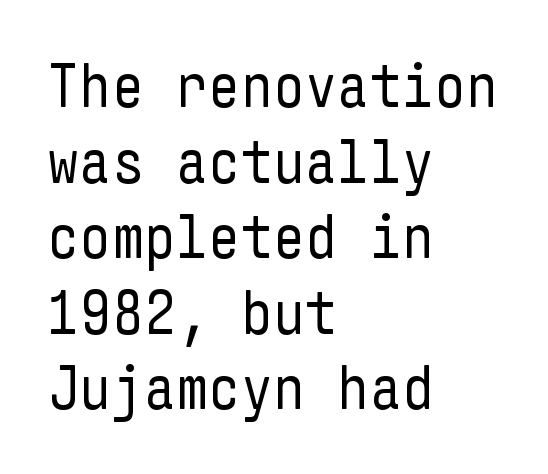
{"serif": "no", "italic": "no", "bold": "no", "weight": "regular", "width": "condensed", "stroke_contrast": "low", "x_height": "medium", "underline": "no", "align": "left", "line_spacing_ratio": 1.2, "letter_spacing": "normal", "letter_spacing_em": 0.0, "glyph_px": 63}
